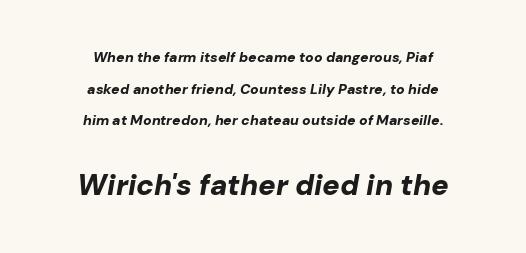
{"italic": "yes", "lean": "right", "slant_degrees": 10, "bold": "yes", "weight": "bold", "width": "normal", "stroke_contrast": "low", "x_height": "medium", "monospaced": "no", "underline": "no", "align": "center", "line_spacing": "loose", "line_spacing_ratio": 2.26, "letter_spacing": "normal", "letter_spacing_em": 0.0, "larger_block": "second", "size_ratio": 2.07, "glyph_px": 29}
